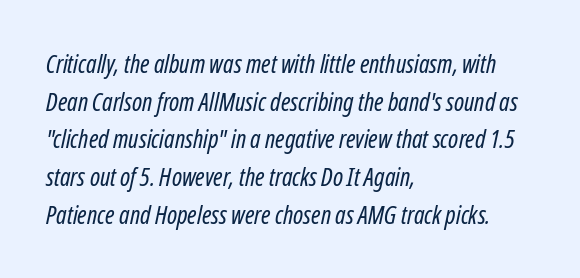
Q: Is the text bold? A: No.
Q: Is the text italic (slanted)? A: Yes, it leans right by about 12 degrees.
Q: Is the text underlined? A: No.
Q: How is the paragraph aligned? A: Left-aligned.
Q: Is the spacing between letters normal or unusually wide? A: Normal.
Q: Is the spacing between lines tight, normal or loose? A: Normal.
